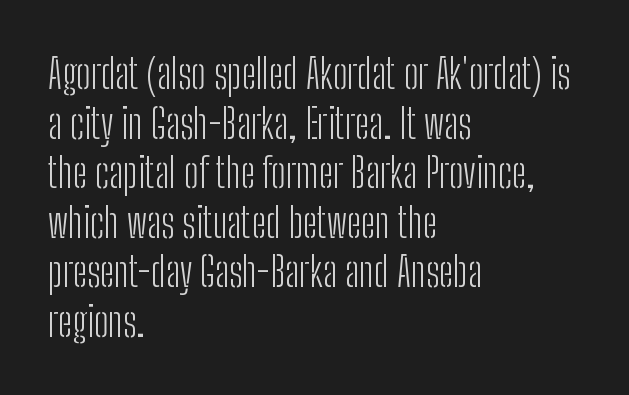
{"serif": "no", "italic": "no", "bold": "no", "weight": "light", "width": "condensed", "stroke_contrast": "low", "x_height": "medium", "monospaced": "no", "underline": "no", "align": "left", "line_spacing_ratio": 1.21, "letter_spacing": "normal", "letter_spacing_em": 0.0, "glyph_px": 41}
